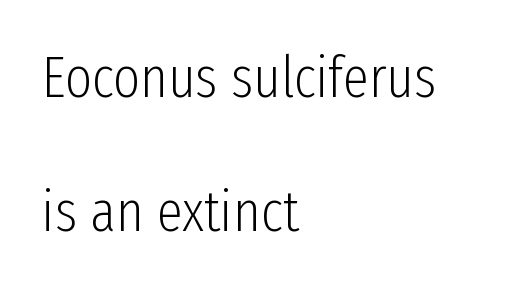
The letters stand upright; this is a roman face. The space between consecutive lines is lavish. The rendering anchors every line to the left-hand side. Compared with typical body copy, the letter spacing here is the same. On a weight scale, this lands at 450 or below. The face used here is a sans, in the tradition of grotesques and geometrics.
